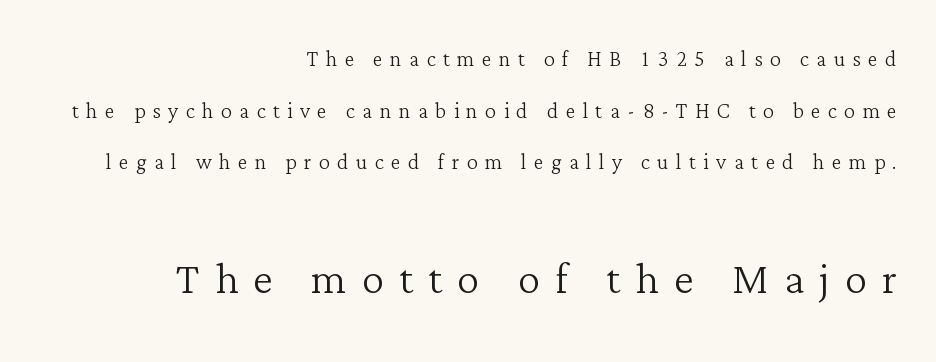
The image shows 57 px light serif type, upright; set right-aligned, line spacing 1.84x, unusually wide letter spacing (+0.26 em), not underlined; the second (bottom) block is 2.04x larger; low stroke contrast and a medium x-height.
